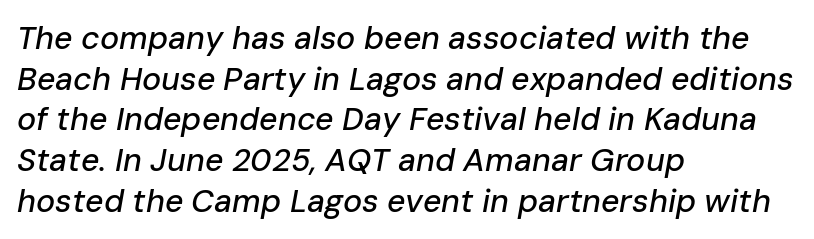
{"italic": "yes", "lean": "right", "slant_degrees": 10, "width": "normal", "stroke_contrast": "low", "x_height": "medium", "monospaced": "no", "underline": "no", "align": "left", "line_spacing": "normal", "line_spacing_ratio": 1.27, "letter_spacing": "normal", "letter_spacing_em": 0.0, "glyph_px": 32}
